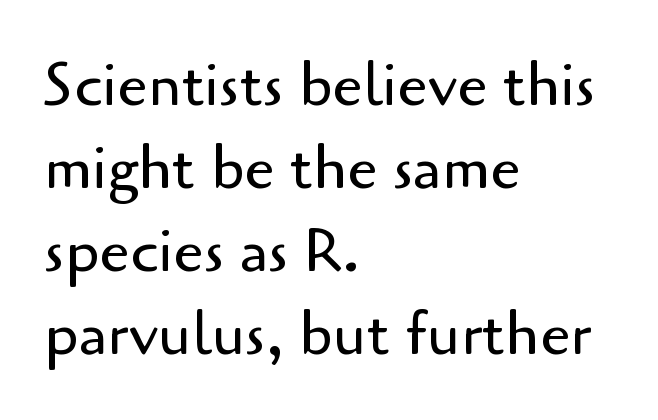
The image shows 61 px regular-weight sans-serif type, upright; set left-aligned, normal line spacing (1.36x), normal letter spacing, not underlined; low stroke contrast and a small x-height.
